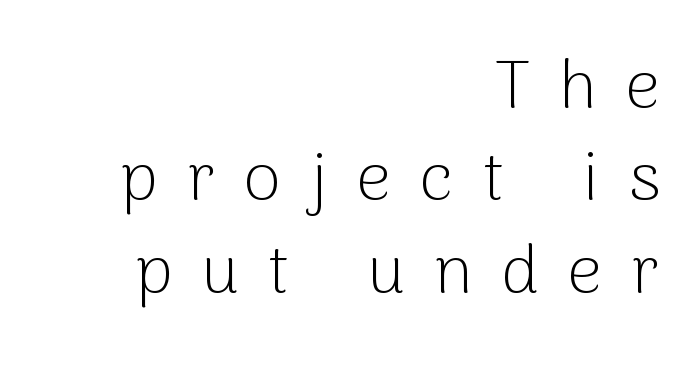
What stands out about the letter spacing? Its width — letters are far apart. Nothing sits at the stroke ends, so this counts as sans-serif. The lines sit at an ordinary, default distance from one another. If you drew a line through each stem, it would be perfectly vertical. Every row of glyphs terminates at an identical x-position on the right. Each letter keeps its own natural width here, so spacing adapts to shape.
